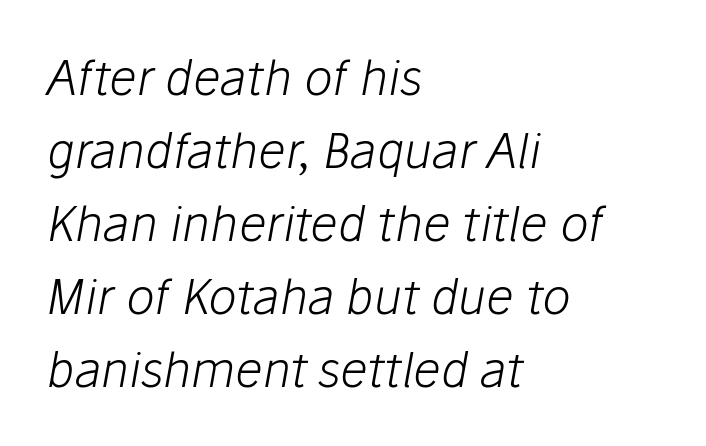
{"italic": "yes", "lean": "right", "slant_degrees": 10, "bold": "no", "weight": "light", "width": "normal", "stroke_contrast": "low", "x_height": "medium", "monospaced": "no", "underline": "no", "align": "left", "line_spacing": "normal", "line_spacing_ratio": 1.52, "letter_spacing": "normal", "letter_spacing_em": 0.0, "glyph_px": 48}
